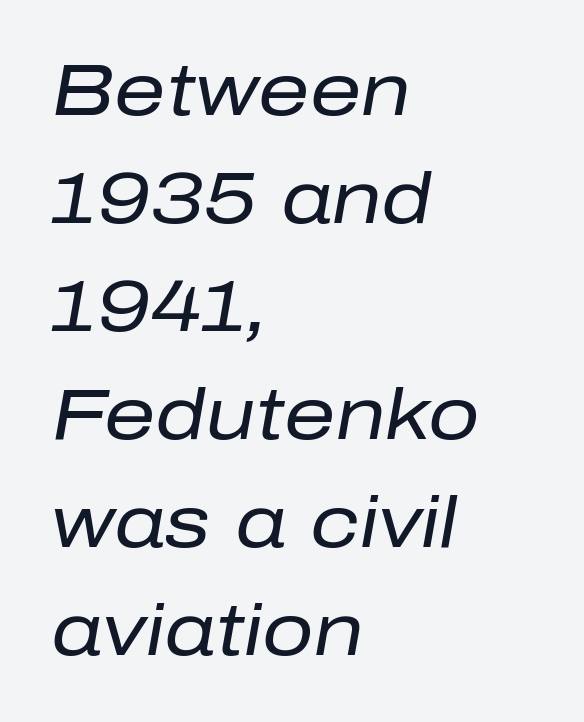
The image shows 72 px regular-weight type, italic (leaning right); set left-aligned, normal line spacing (1.5x), normal letter spacing, not underlined; low stroke contrast and a medium x-height.
